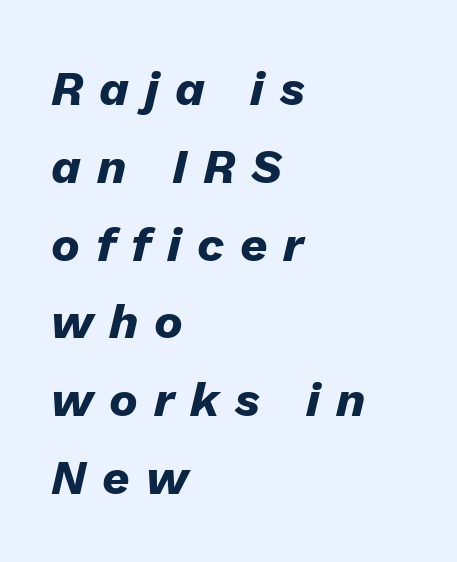
Character widths vary here, with narrow letters taking less room than wide ones. The letters are slanted; this is an italic face. Just letters on the line, the space beneath them empty. One-word summary of the alignment: left. Tracking value appears strongly positive — letters spread wide.
